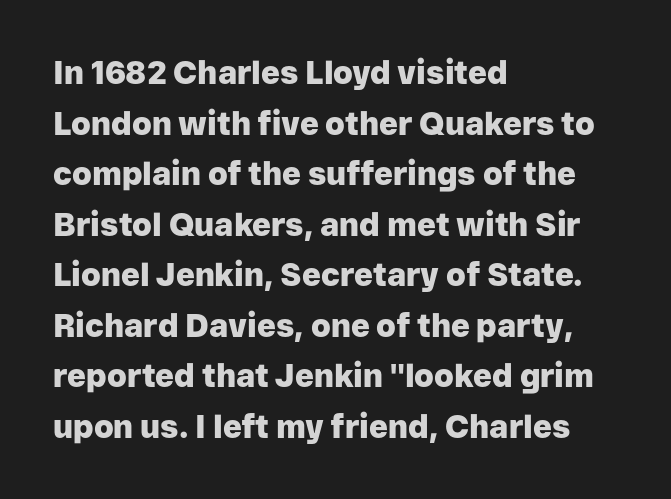
The image shows 32 px heavy sans-serif type, upright; set left-aligned, normal line spacing (1.58x), normal letter spacing, not underlined; low stroke contrast and a medium x-height.
